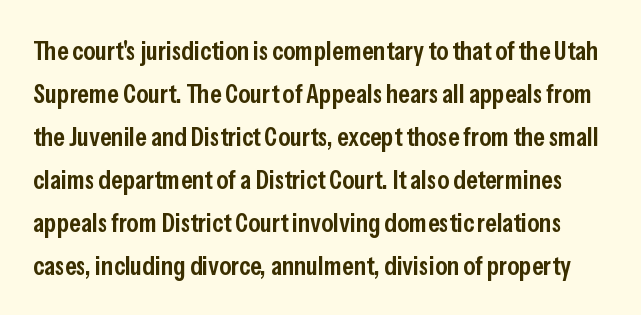
Q: Is the text bold? A: Semi-bold.
Q: Is the text italic (slanted)? A: No, it is upright.
Q: Is the text underlined? A: No.
Q: Is the spacing between letters normal or unusually wide? A: Normal.
Q: Is the spacing between lines tight, normal or loose? A: Normal.
